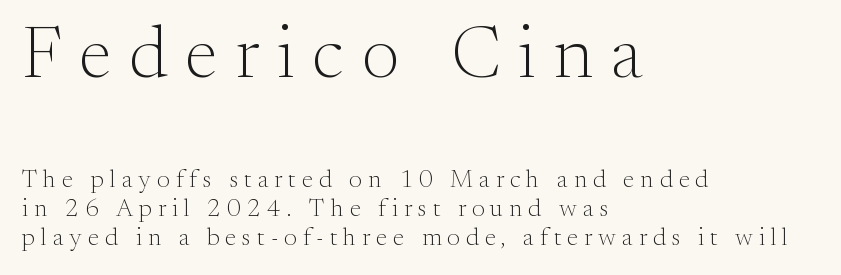
{"serif": "yes", "italic": "no", "bold": "no", "weight": "light", "width": "normal", "stroke_contrast": "medium", "x_height": "small", "monospaced": "no", "underline": "no", "align": "left", "line_spacing_ratio": 1.17, "letter_spacing": "wide", "letter_spacing_em": 0.24, "larger_block": "first", "size_ratio": 2.96, "glyph_px": 74}
